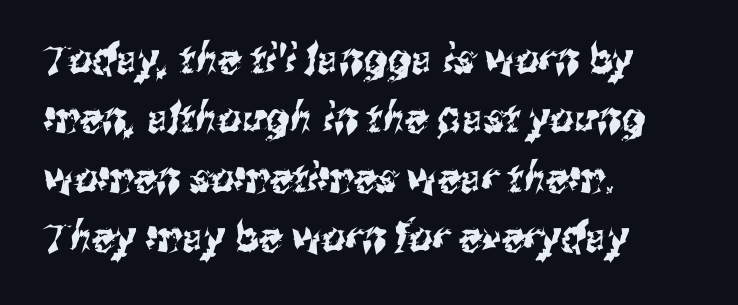
The image shows 41 px condensed sans-serif type; set left-aligned, normal line spacing (1.45x), normal letter spacing, not underlined; medium stroke contrast and a medium x-height.
